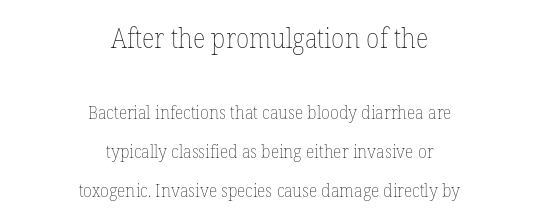
Caption: face not bold, strokes unweighted. The lines in this sample share a center point and differ in where they start and stop. Lines of text with bare space underneath. The composition opens big and finishes small. Between one letter and the next there's only the usual sliver of space.
